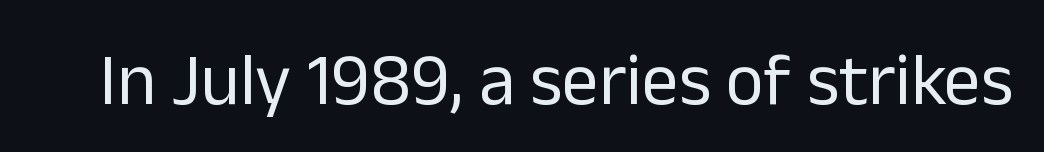
The image shows 73 px regular-weight sans-serif type, upright; set normal letter spacing, not underlined; low stroke contrast and a medium x-height.
